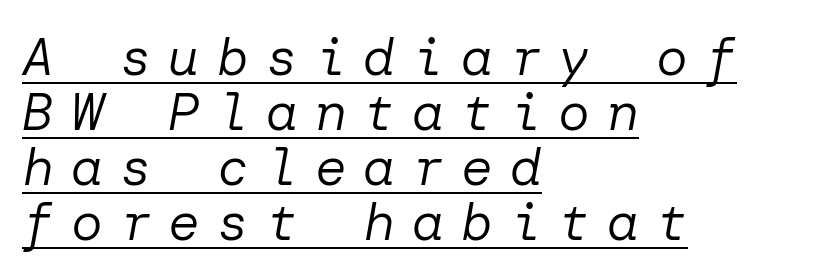
Q: Is the text bold? A: No.
Q: Is the text italic (slanted)? A: Yes, it leans right by about 10 degrees.
Q: Is the text underlined? A: Yes.
Q: How is the paragraph aligned? A: Left-aligned.
Q: Is the spacing between letters normal or unusually wide? A: Unusually wide.
Q: Is the spacing between lines tight, normal or loose? A: Tight.
Q: Width (condensed, normal, or wide)? A: Normal.
Q: Stroke contrast? A: Low.
Q: x-height? A: Medium.
